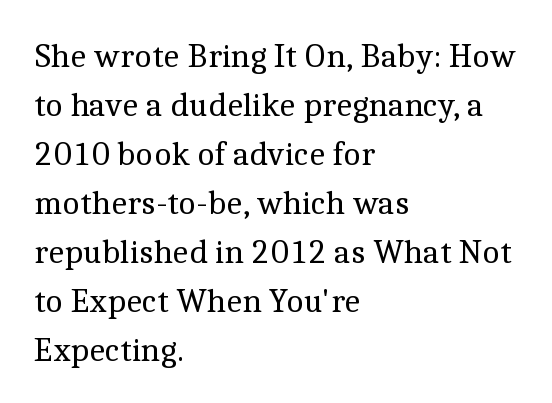
Q: Is the text bold? A: No.
Q: Is the text italic (slanted)? A: No, it is upright.
Q: Is the typeface a serif or a sans-serif typeface? A: Serif.
Q: Is the text underlined? A: No.
Q: How is the paragraph aligned? A: Left-aligned.
Q: Is the spacing between letters normal or unusually wide? A: Normal.
Q: Is the spacing between lines tight, normal or loose? A: Normal.
Q: Width (condensed, normal, or wide)? A: Normal.
Q: x-height? A: Medium.
Q: Monospaced? A: No.
